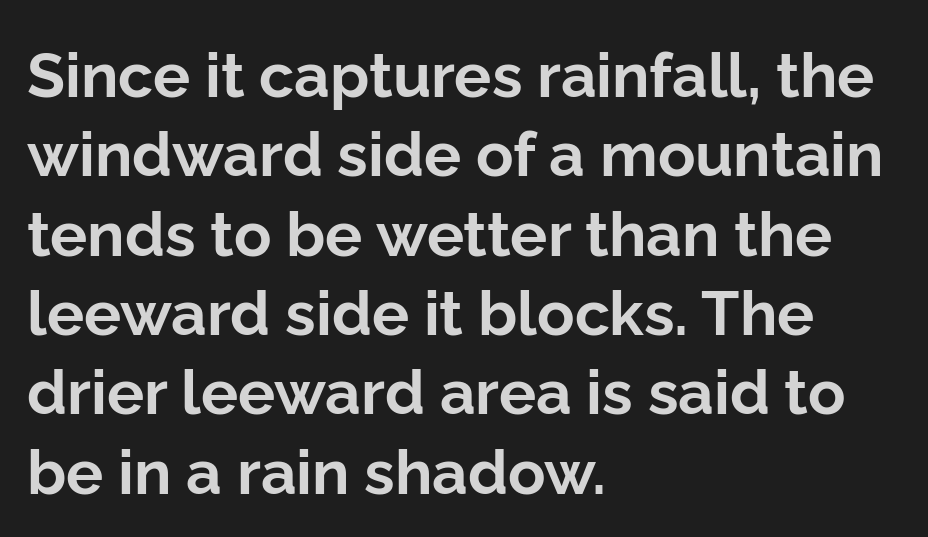
{"serif": "no", "italic": "no", "bold": "yes", "weight": "bold", "width": "normal", "stroke_contrast": "low", "x_height": "medium", "monospaced": "no", "underline": "no", "align": "left", "line_spacing": "normal", "line_spacing_ratio": 1.28, "letter_spacing": "normal", "letter_spacing_em": 0.0, "glyph_px": 62}
